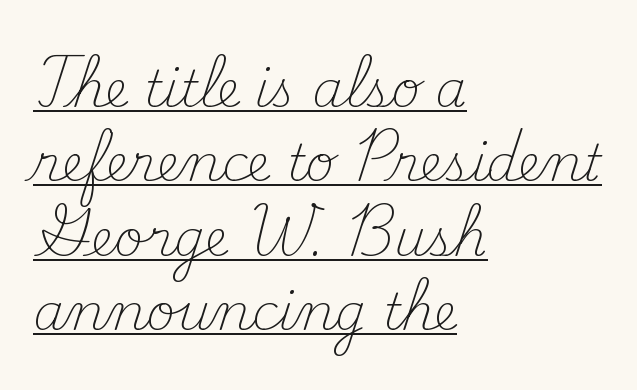
Q: Is the text bold? A: No.
Q: Is the text italic (slanted)? A: Yes.
Q: Is the typeface a serif or a sans-serif typeface? A: Serif.
Q: Is the text underlined? A: Yes.
Q: How is the paragraph aligned? A: Left-aligned.
Q: Is the spacing between letters normal or unusually wide? A: Normal.
Q: Is the spacing between lines tight, normal or loose? A: Normal.
Q: Width (condensed, normal, or wide)? A: Normal.
Q: Stroke contrast? A: Medium.
Q: x-height? A: Small.
Q: Monospaced? A: No.
